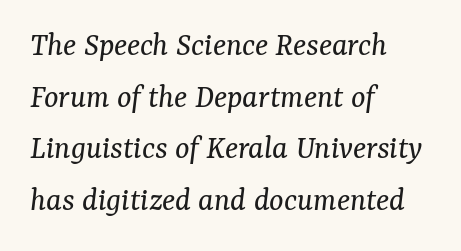
{"serif": "yes", "italic": "yes", "lean": "right", "slant_degrees": 7, "bold": "no", "weight": "regular", "width": "normal", "stroke_contrast": "medium", "x_height": "medium", "monospaced": "no", "underline": "no", "align": "left", "line_spacing": "normal", "line_spacing_ratio": 1.52, "letter_spacing": "normal", "letter_spacing_em": 0.0, "glyph_px": 34}
